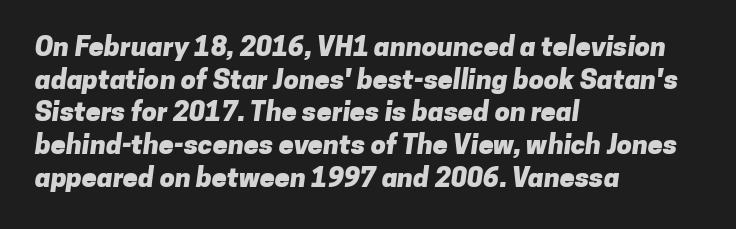
The image shows 27 px bold type; set left-aligned, line spacing 1.21x, normal letter spacing, not underlined.
